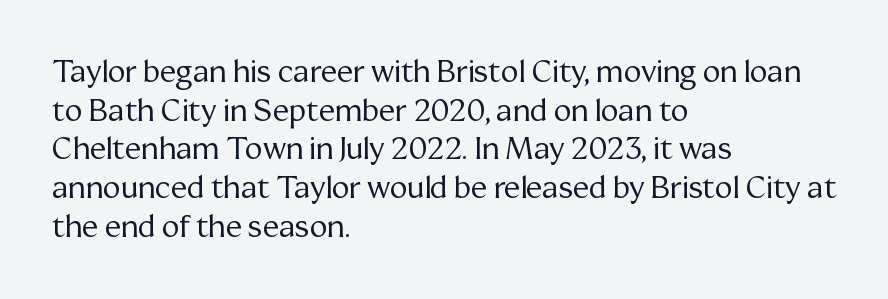
Q: Is the text bold? A: No.
Q: Is the text italic (slanted)? A: No, it is upright.
Q: Is the typeface a serif or a sans-serif typeface? A: Serif.
Q: Is the text underlined? A: No.
Q: How is the paragraph aligned? A: Left-aligned.
Q: Is the spacing between letters normal or unusually wide? A: Normal.
Q: Is the spacing between lines tight, normal or loose? A: Normal.
Q: Width (condensed, normal, or wide)? A: Normal.
Q: Stroke contrast? A: Medium.
Q: x-height? A: Medium.
Q: Monospaced? A: No.
